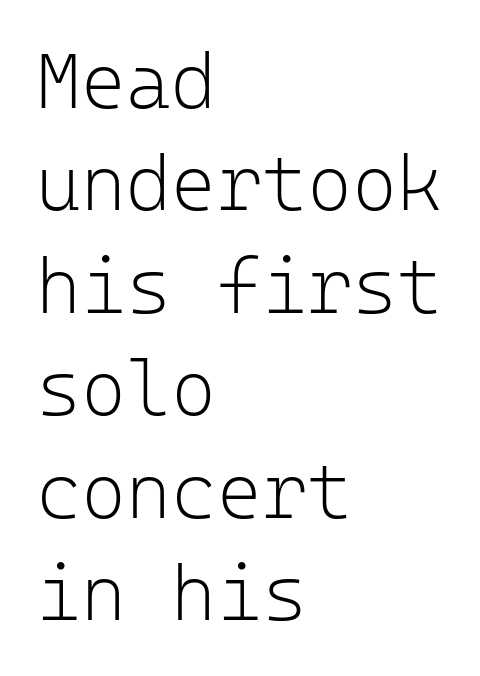
In terms of leading, this rendering sits right in the middle. Glance below the letters and you will spot only blank space. Horizontally, the lines are justified to the leading edge only. The typesetting does not lean heavy: it is not bold. Spacing between characters is what you'd get straight out of the box. I'd call this a sans setting — the letters go barefoot.
